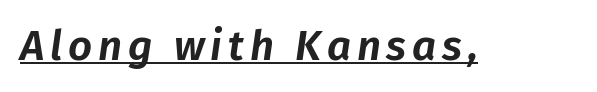
{"italic": "yes", "lean": "right", "slant_degrees": 8, "width": "normal", "stroke_contrast": "low", "x_height": "medium", "monospaced": "no", "underline": "yes", "glyph_px": 42}
